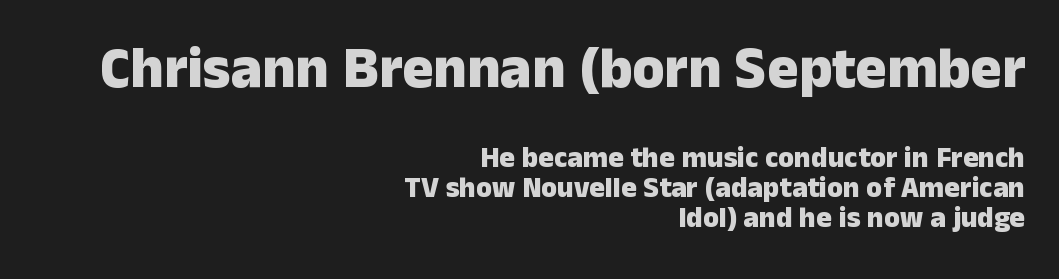
The axis of the letterforms is exactly vertical. Casual observation: everything's shoved over to the right. Is this a fixed-width face? No — the glyphs have proportional, varying widths. Quick note: interline space is minimal.
